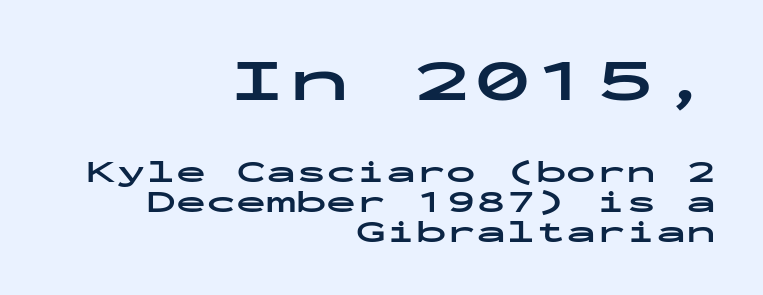
The image shows 61 px bold, wide sans-serif type, upright, monospaced; set right-aligned, tight line spacing (0.99x), normal letter spacing, not underlined; the first (top) block is 2.03x larger; low stroke contrast and a medium x-height.
